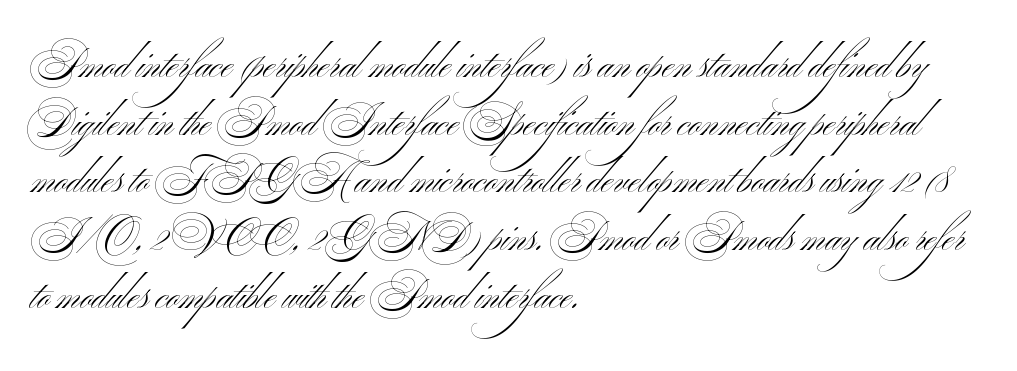
The image shows 39 px light, wide sans-serif type; set left-aligned, normal line spacing (1.48x), normal letter spacing, not underlined; medium stroke contrast and a small x-height.
